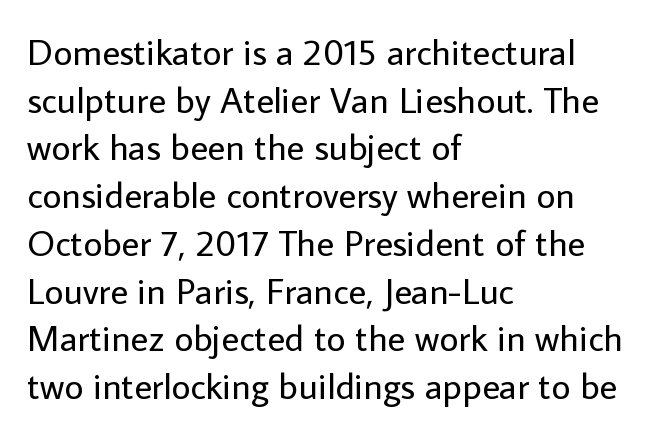
Is this a heavy cut? Hardly; it is regular or lighter. How are the letters spaced? Ordinarily, with no added tracking. The ragged edge is on the right, which tells us the setting is flush left. Characters remain perfectly vertical along every line. This sample has the flowing, uneven cadence of proportional lettering. The area under the type is left untouched.
